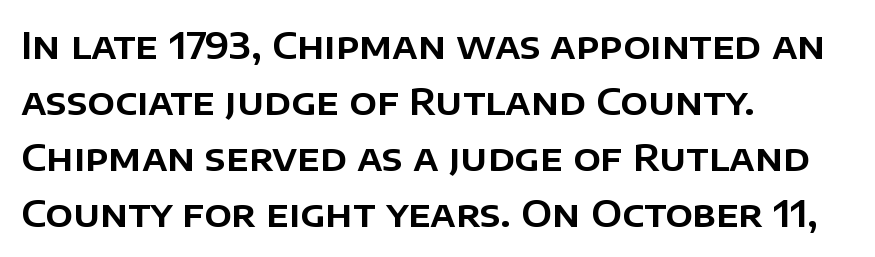
{"serif": "no", "italic": "no", "width": "normal", "stroke_contrast": "low", "x_height": "large", "monospaced": "no", "underline": "no", "align": "left", "line_spacing": "normal", "line_spacing_ratio": 1.56, "letter_spacing": "normal", "letter_spacing_em": 0.0, "glyph_px": 36}
